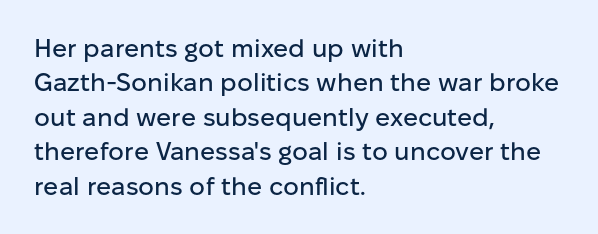
Q: Is the text italic (slanted)? A: No, it is upright.
Q: Is the text underlined? A: No.
Q: How is the paragraph aligned? A: Left-aligned.
Q: Is the spacing between letters normal or unusually wide? A: Normal.
Q: Is the spacing between lines tight, normal or loose? A: Normal.
